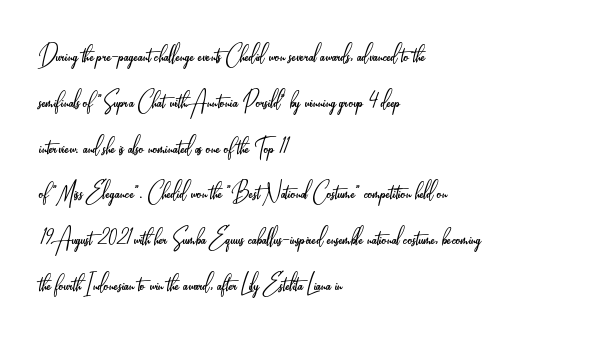
The image shows 29 px light, condensed sans-serif type; set left-aligned, normal line spacing (1.58x), normal letter spacing, not underlined; low stroke contrast and a small x-height.
